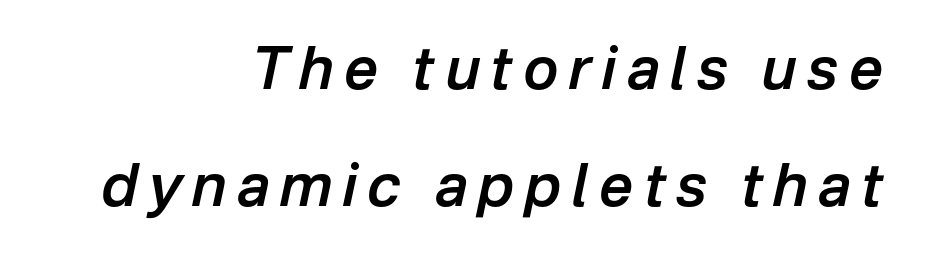
{"italic": "yes", "lean": "right", "slant_degrees": 12, "bold": "semi", "weight": "semibold", "width": "normal", "stroke_contrast": "low", "x_height": "medium", "monospaced": "no", "underline": "no", "align": "right", "line_spacing": "loose", "line_spacing_ratio": 1.99, "glyph_px": 59}
